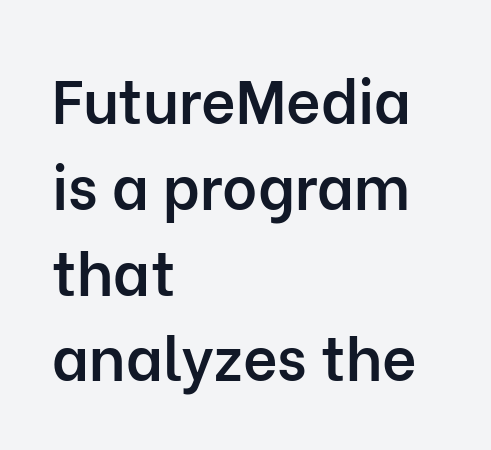
The image shows 60 px semibold sans-serif type, upright; set left-aligned, normal line spacing (1.43x), normal letter spacing, not underlined; low stroke contrast and a medium x-height.
